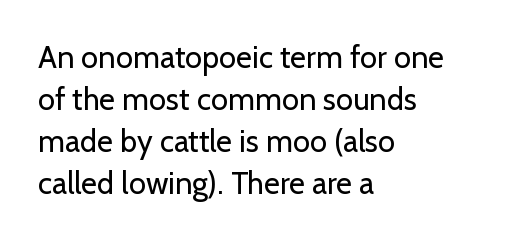
Q: Is the text bold? A: No.
Q: Is the text italic (slanted)? A: No, it is upright.
Q: Is the typeface a serif or a sans-serif typeface? A: Sans-serif.
Q: Is the text underlined? A: No.
Q: How is the paragraph aligned? A: Left-aligned.
Q: Is the spacing between letters normal or unusually wide? A: Normal.
Q: Is the spacing between lines tight, normal or loose? A: Normal.
Q: Width (condensed, normal, or wide)? A: Normal.
Q: Stroke contrast? A: Low.
Q: x-height? A: Medium.
Q: Monospaced? A: No.
